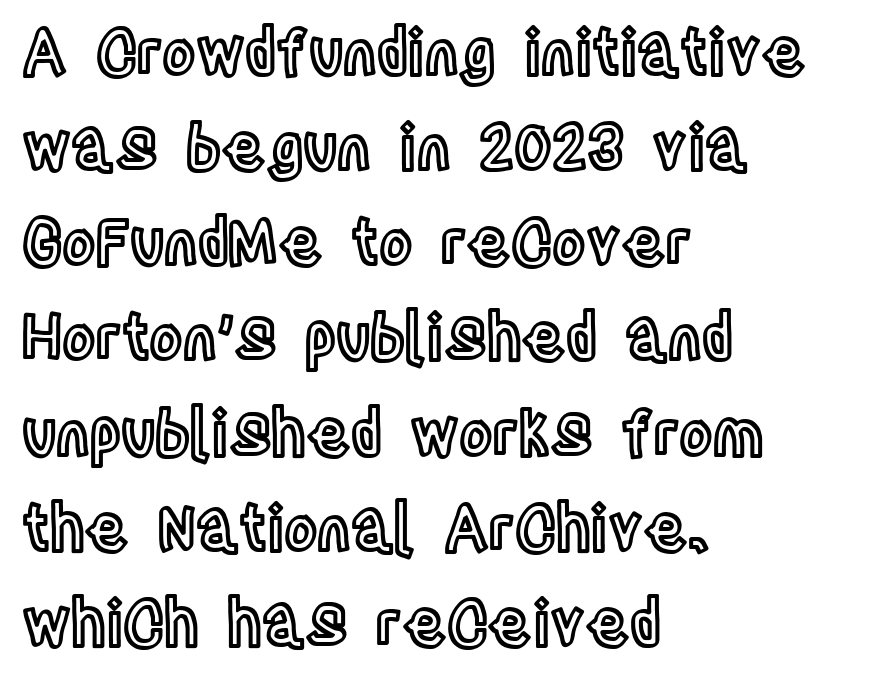
{"italic": "no", "width": "condensed", "x_height": "large", "monospaced": "no", "underline": "no", "align": "left", "line_spacing": "normal", "line_spacing_ratio": 1.51, "letter_spacing": "normal", "letter_spacing_em": 0.0, "glyph_px": 63}
